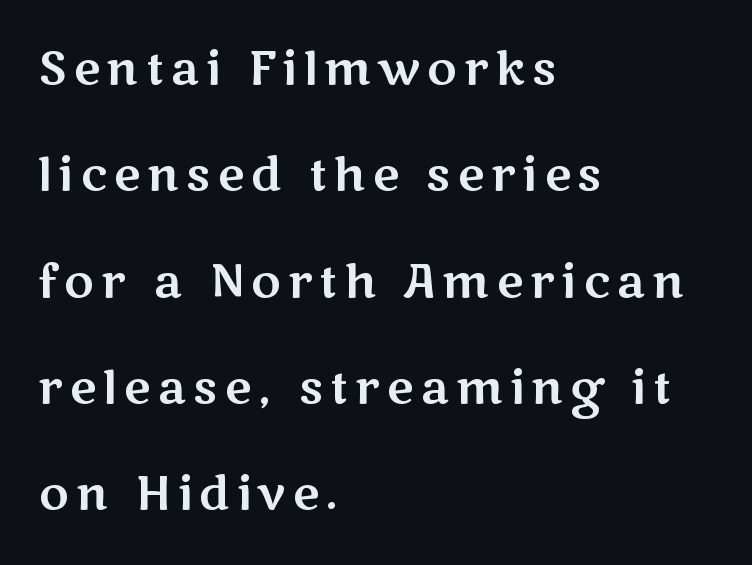
Q: Is the text italic (slanted)? A: No, it is upright.
Q: Is the typeface a serif or a sans-serif typeface? A: Sans-serif.
Q: Is the text underlined? A: No.
Q: How is the paragraph aligned? A: Left-aligned.
Q: Is the spacing between lines tight, normal or loose? A: Loose.
Q: Width (condensed, normal, or wide)? A: Wide.
Q: Stroke contrast? A: Medium.
Q: x-height? A: Medium.
Q: Monospaced? A: No.
